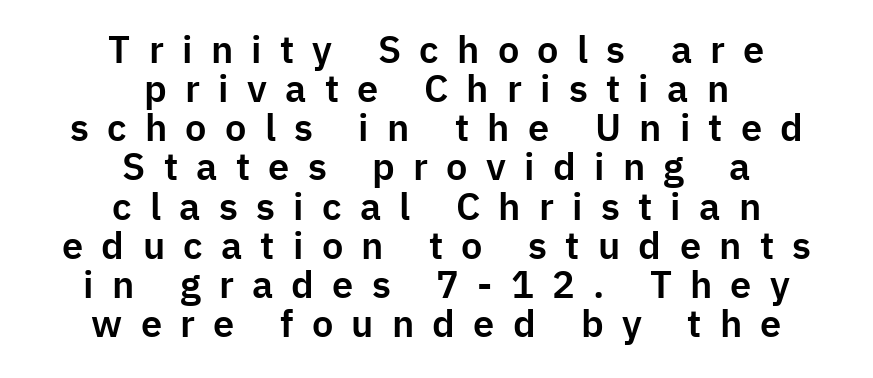
{"serif": "no", "italic": "no", "width": "normal", "stroke_contrast": "low", "x_height": "medium", "monospaced": "no", "underline": "no", "align": "center", "line_spacing": "tight", "line_spacing_ratio": 1.03, "letter_spacing": "wide", "letter_spacing_em": 0.48, "glyph_px": 38}
